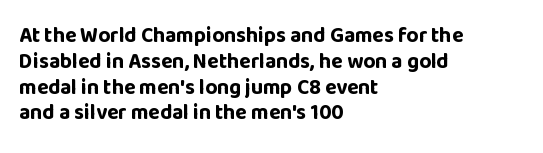
The letters stand upright; this is a roman face. Every row of glyphs begins at an identical x-position on the left. Between one letter and the next there's only the usual sliver of space. Caption: bold face, heavy strokes.
